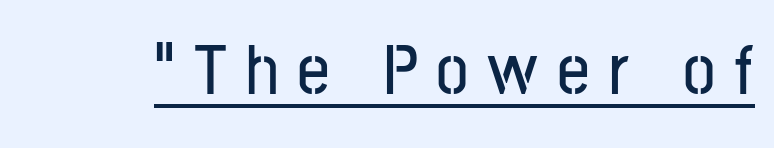
{"serif": "no", "italic": "no", "width": "condensed", "stroke_contrast": "low", "x_height": "medium", "monospaced": "no", "underline": "yes", "letter_spacing": "wide", "letter_spacing_em": 0.26, "glyph_px": 72}
